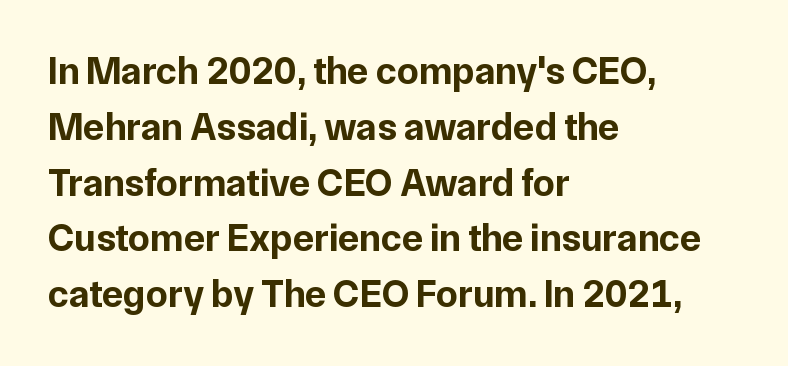
Upright lettering throughout. Reading down the block, your eye returns to a fixed left position each line. Compared with typical paragraphs, the rows here are spaced about the same. You could call the tracking neutral — neither tight nor loose. Has an underline been added? It has not.
